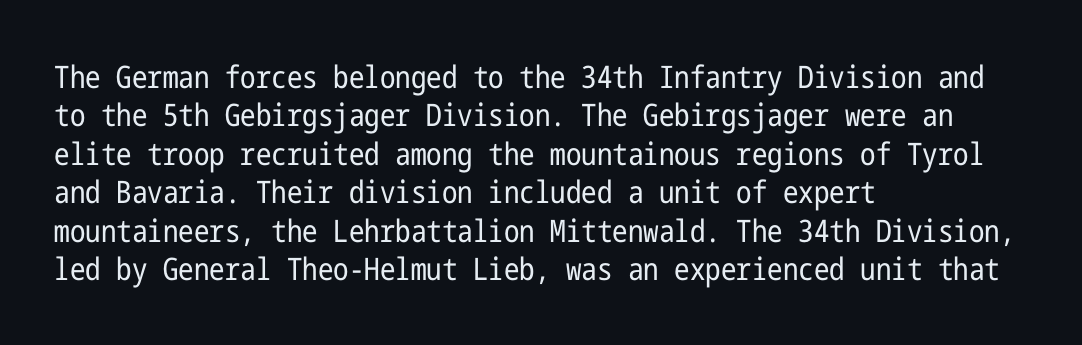
{"serif": "no", "italic": "no", "bold": "no", "weight": "regular", "width": "condensed", "stroke_contrast": "low", "x_height": "medium", "underline": "no", "align": "left", "line_spacing_ratio": 1.24, "letter_spacing": "normal", "letter_spacing_em": 0.0, "glyph_px": 31}
